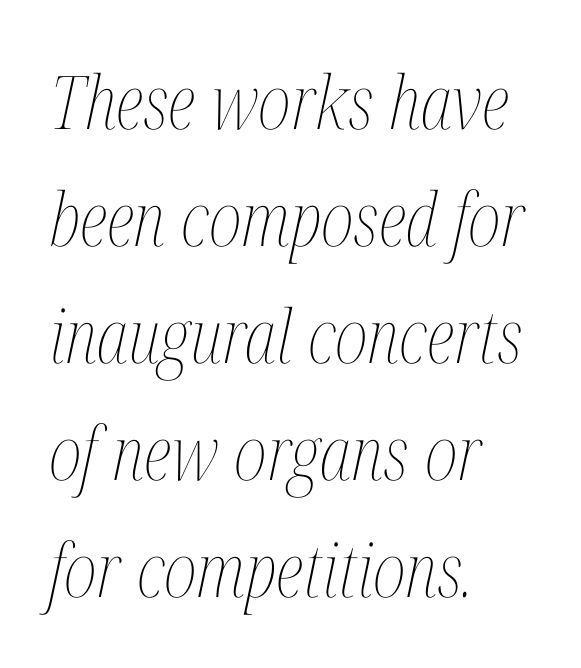
{"italic": "yes", "lean": "right", "slant_degrees": 12, "bold": "no", "weight": "thin", "width": "condensed", "stroke_contrast": "medium", "x_height": "medium", "monospaced": "no", "underline": "no", "align": "left", "line_spacing": "normal", "line_spacing_ratio": 1.58, "letter_spacing": "normal", "letter_spacing_em": 0.0, "glyph_px": 74}
